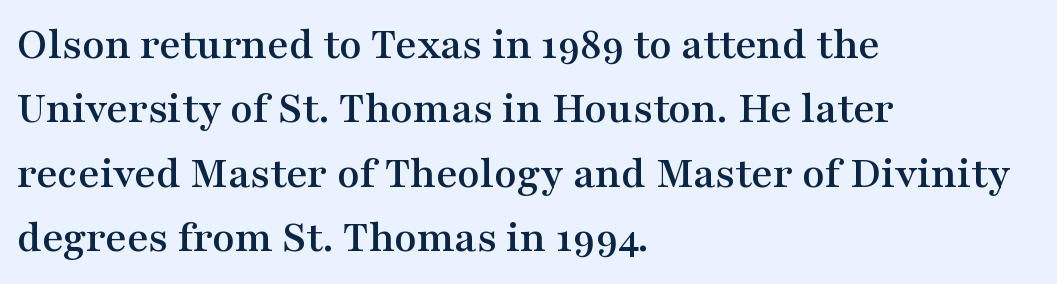
{"serif": "yes", "italic": "no", "width": "wide", "stroke_contrast": "medium", "x_height": "medium", "monospaced": "no", "underline": "no", "align": "left", "line_spacing": "normal", "line_spacing_ratio": 1.4, "letter_spacing": "normal", "letter_spacing_em": 0.0, "glyph_px": 46}
